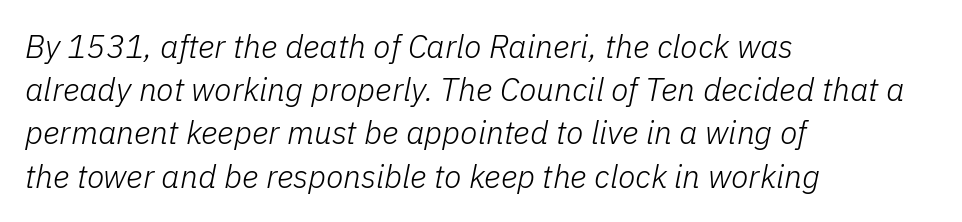
Q: Is the text bold? A: No.
Q: Is the text italic (slanted)? A: Yes, it leans right by about 11 degrees.
Q: Is the text underlined? A: No.
Q: How is the paragraph aligned? A: Left-aligned.
Q: Is the spacing between letters normal or unusually wide? A: Normal.
Q: Is the spacing between lines tight, normal or loose? A: Normal.
Q: Width (condensed, normal, or wide)? A: Normal.
Q: Stroke contrast? A: Low.
Q: x-height? A: Medium.
Q: Monospaced? A: No.
